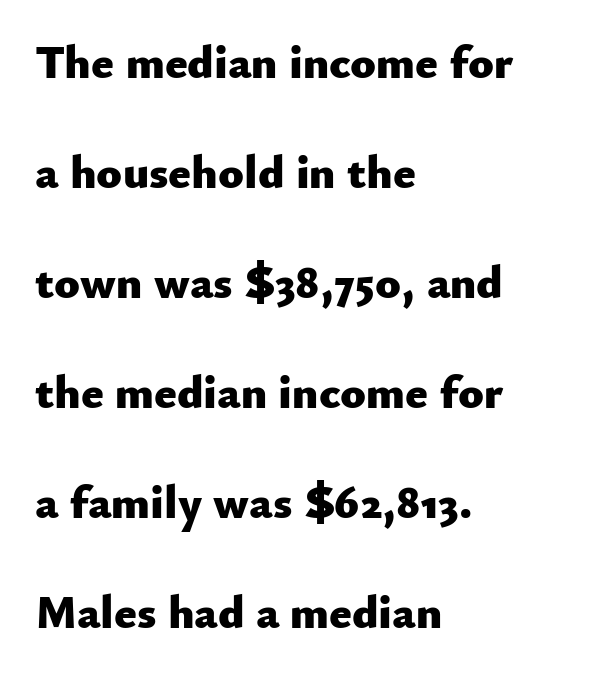
The image shows 47 px heavy sans-serif type, upright; set left-aligned, loose line spacing (2.34x), normal letter spacing, not underlined; low stroke contrast and a small x-height.
